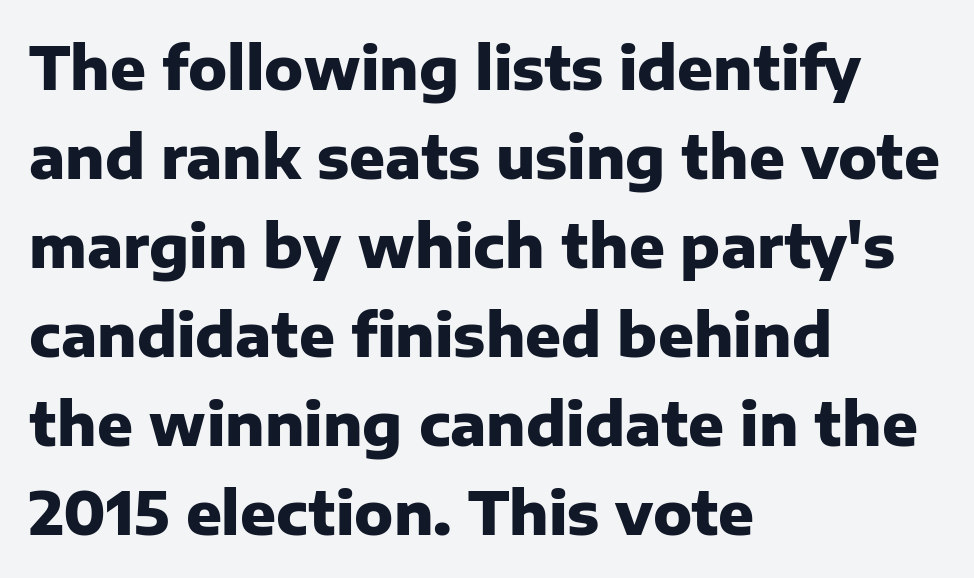
The image shows 59 px heavy sans-serif type, upright; set left-aligned, normal line spacing (1.51x), normal letter spacing, not underlined; low stroke contrast and a medium x-height.
